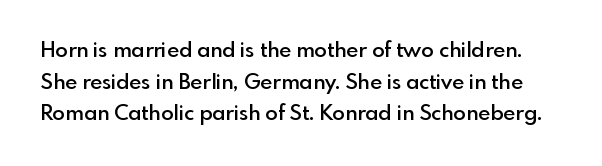
{"italic": "no", "bold": "semi", "underline": "no", "line_spacing": "normal", "line_spacing_ratio": 1.51, "letter_spacing": "normal", "letter_spacing_em": 0.0, "glyph_px": 21}
